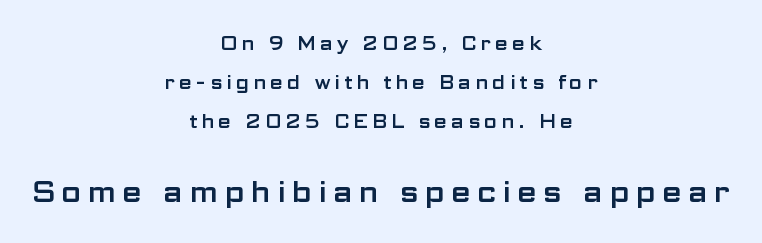
{"serif": "no", "italic": "no", "width": "wide", "stroke_contrast": "low", "x_height": "medium", "monospaced": "no", "underline": "no", "align": "center", "line_spacing": "loose", "line_spacing_ratio": 2.06, "letter_spacing": "wide", "letter_spacing_em": 0.21, "larger_block": "second", "size_ratio": 1.53, "glyph_px": 29}
